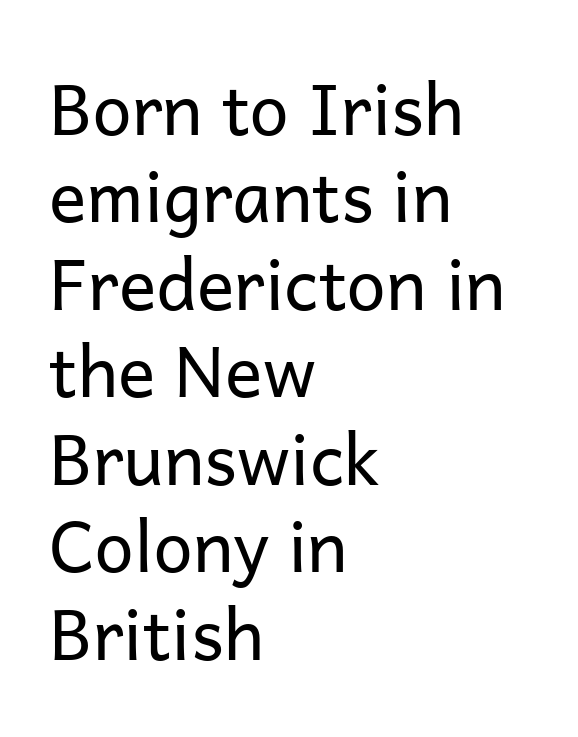
How are the letters spaced? Ordinarily, with no added tracking. This rendering employs a face without finishing strokes, i.e., a sans-serif. Do the characters align in a grid? No, the font is proportional. Compared with typical paragraphs, the rows here are spaced about the same.
